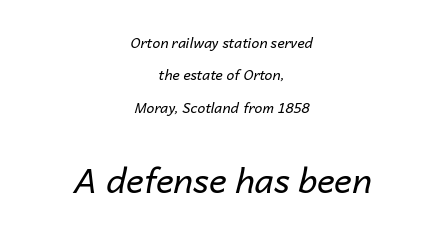
Q: Is the text bold? A: No.
Q: Is the text italic (slanted)? A: Yes, it leans right by about 14 degrees.
Q: Is the text underlined? A: No.
Q: How is the paragraph aligned? A: Centered.
Q: Is the spacing between letters normal or unusually wide? A: Normal.
Q: Is the spacing between lines tight, normal or loose? A: Loose.
Q: Which block of text is set in a larger size, the first (top) or the second (bottom)? A: The second (bottom) one.
Q: Width (condensed, normal, or wide)? A: Normal.
Q: Stroke contrast? A: Low.
Q: x-height? A: Medium.
Q: Monospaced? A: No.
